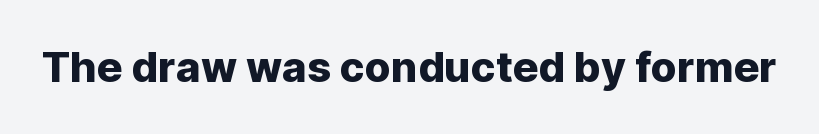
{"serif": "no", "italic": "no", "width": "normal", "stroke_contrast": "low", "x_height": "medium", "monospaced": "no", "underline": "no", "letter_spacing": "normal", "letter_spacing_em": 0.0, "glyph_px": 42}
